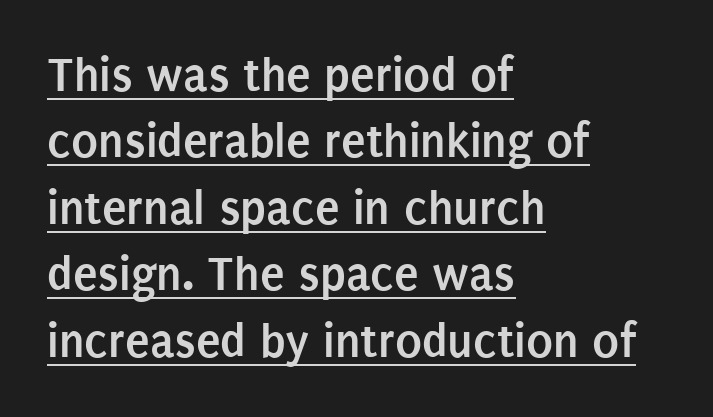
{"serif": "no", "italic": "no", "bold": "yes", "weight": "semibold", "width": "condensed", "stroke_contrast": "low", "x_height": "large", "monospaced": "no", "underline": "yes", "align": "left", "line_spacing": "normal", "line_spacing_ratio": 1.33, "letter_spacing": "normal", "letter_spacing_em": 0.0, "glyph_px": 50}
